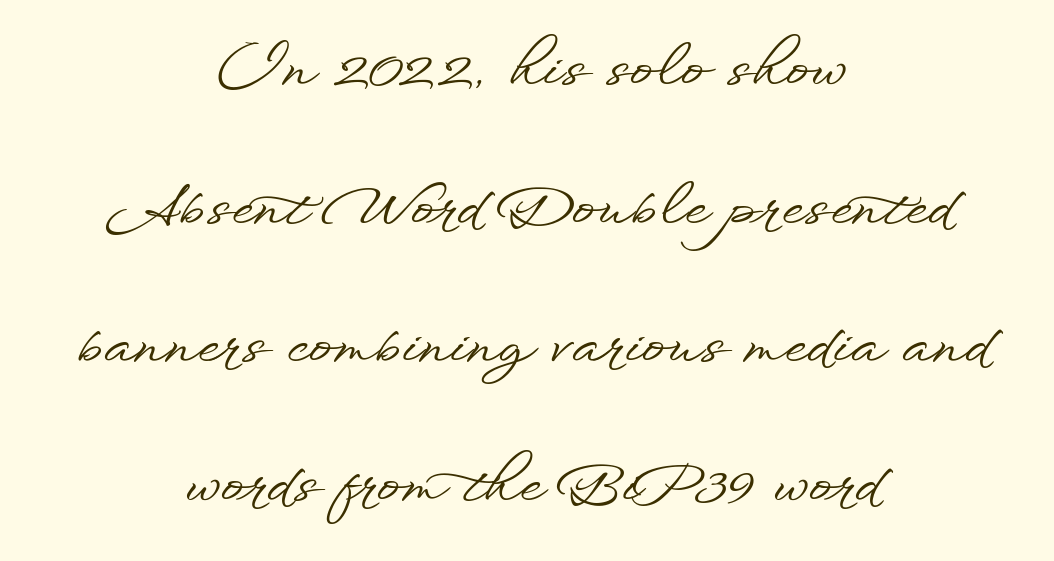
Q: Is the text italic (slanted)? A: Yes.
Q: Is the typeface a serif or a sans-serif typeface? A: Sans-serif.
Q: Is the text underlined? A: No.
Q: How is the paragraph aligned? A: Centered.
Q: Is the spacing between letters normal or unusually wide? A: Normal.
Q: Is the spacing between lines tight, normal or loose? A: Loose.
Q: Width (condensed, normal, or wide)? A: Wide.
Q: Stroke contrast? A: Low.
Q: x-height? A: Small.
Q: Monospaced? A: No.
